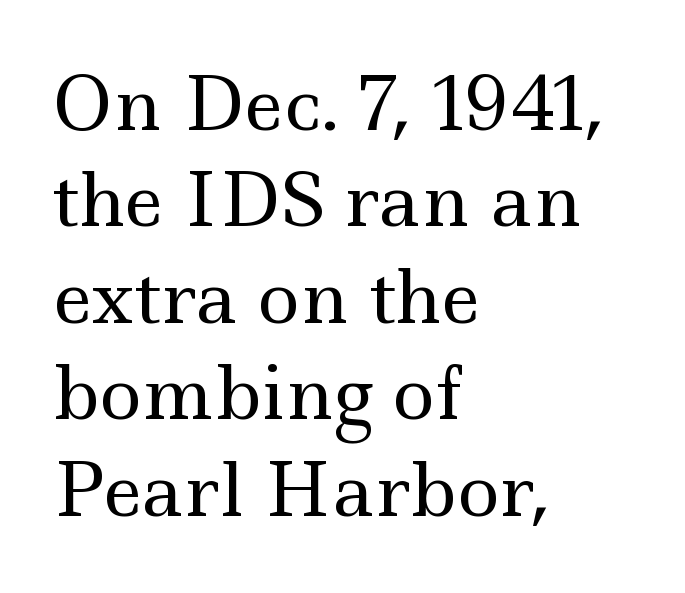
Q: Is the text bold? A: No.
Q: Is the text italic (slanted)? A: No, it is upright.
Q: Is the typeface a serif or a sans-serif typeface? A: Serif.
Q: Is the text underlined? A: No.
Q: How is the paragraph aligned? A: Left-aligned.
Q: Is the spacing between letters normal or unusually wide? A: Normal.
Q: Is the spacing between lines tight, normal or loose? A: Normal.
Q: Width (condensed, normal, or wide)? A: Wide.
Q: x-height? A: Small.
Q: Monospaced? A: No.
